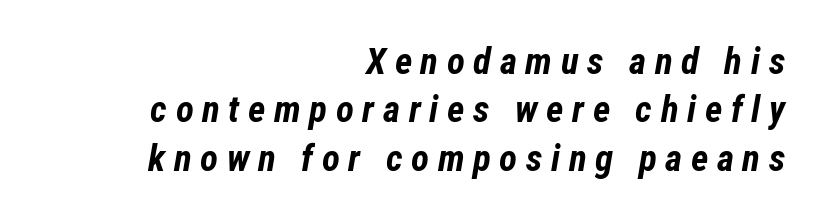
{"italic": "yes", "lean": "right", "slant_degrees": 12, "bold": "yes", "weight": "bold", "width": "condensed", "stroke_contrast": "low", "x_height": "medium", "monospaced": "no", "underline": "no", "align": "right", "line_spacing": "normal", "line_spacing_ratio": 1.31, "letter_spacing": "wide", "letter_spacing_em": 0.23, "glyph_px": 37}
